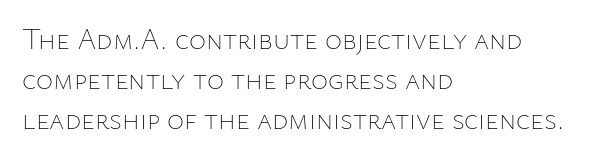
{"italic": "no", "bold": "no", "weight": "thin", "width": "normal", "stroke_contrast": "low", "x_height": "medium", "monospaced": "no", "underline": "no", "align": "left", "line_spacing": "normal", "line_spacing_ratio": 1.38, "letter_spacing": "normal", "letter_spacing_em": 0.0, "glyph_px": 29}
